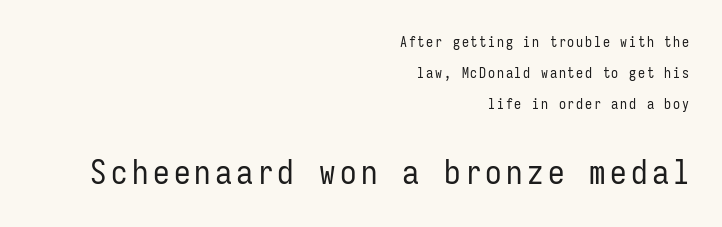
Nothing heavy about these letters — not bold at all. Do the letters lean? They stand straight. The passage shown is typed in a monospace face where columns stay perfectly aligned. Compare the two chunks: the lower has the greater cap height. This sample uses a sans-serif face. A clean baseline with only descenders dipping below it.
